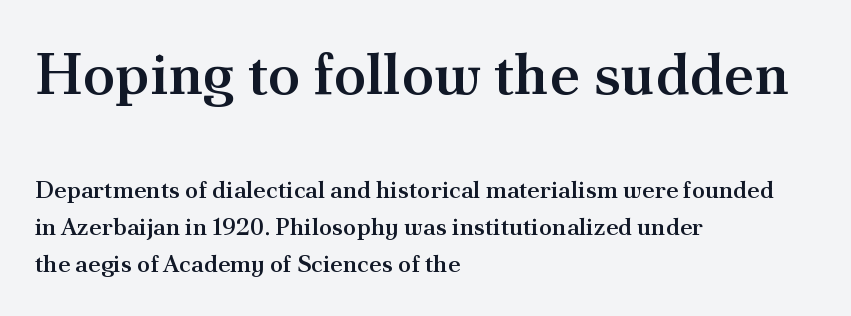
{"serif": "yes", "italic": "no", "bold": "semi", "weight": "semibold", "width": "normal", "stroke_contrast": "medium", "x_height": "small", "monospaced": "no", "underline": "no", "align": "left", "line_spacing": "normal", "line_spacing_ratio": 1.55, "letter_spacing": "normal", "letter_spacing_em": 0.0, "larger_block": "first", "size_ratio": 2.46, "glyph_px": 59}
